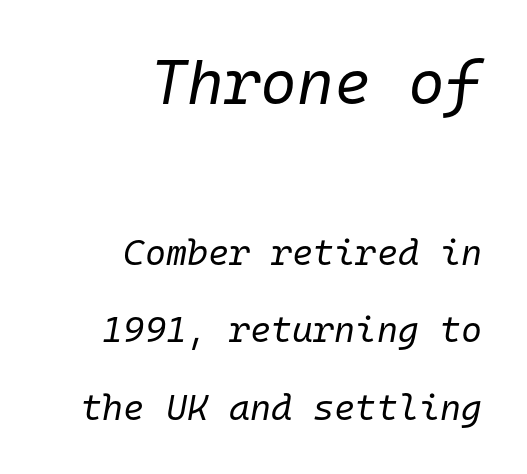
Q: Is the text bold? A: No.
Q: Is the text italic (slanted)? A: Yes, it leans right by about 10 degrees.
Q: Is the text underlined? A: No.
Q: How is the paragraph aligned? A: Right-aligned.
Q: Is the spacing between letters normal or unusually wide? A: Normal.
Q: Is the spacing between lines tight, normal or loose? A: Loose.
Q: Which block of text is set in a larger size, the first (top) or the second (bottom)? A: The first (top) one.
Q: Width (condensed, normal, or wide)? A: Normal.
Q: Stroke contrast? A: Low.
Q: x-height? A: Medium.
Q: Monospaced? A: Yes.
